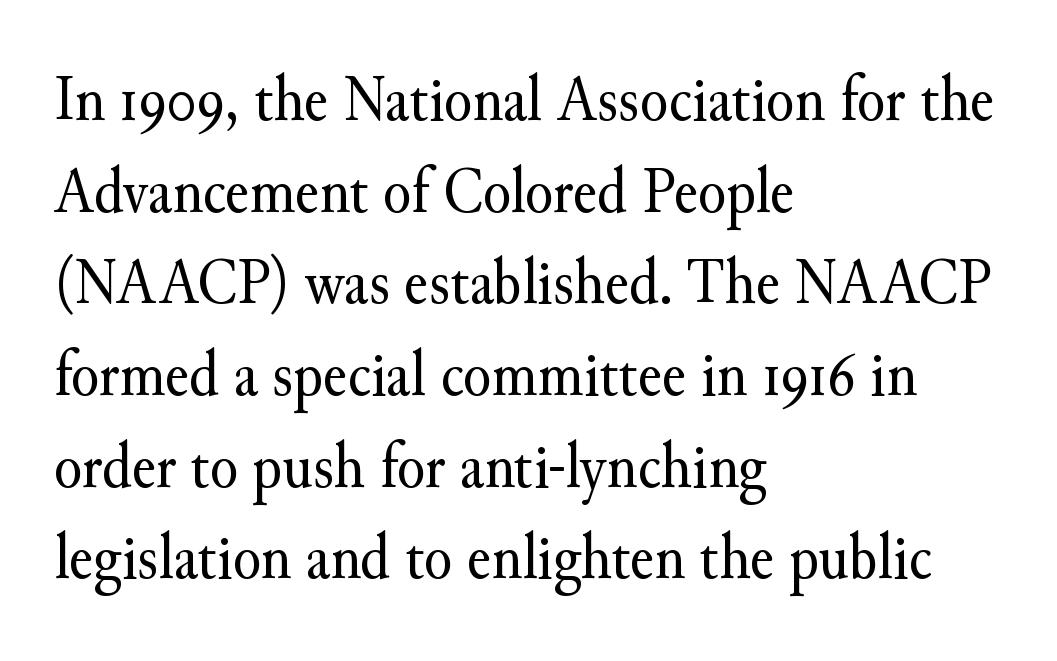
{"serif": "yes", "italic": "no", "bold": "no", "weight": "regular", "width": "normal", "stroke_contrast": "medium", "x_height": "small", "monospaced": "no", "underline": "no", "align": "left", "line_spacing": "normal", "line_spacing_ratio": 1.41, "letter_spacing": "normal", "letter_spacing_em": 0.0, "glyph_px": 65}
